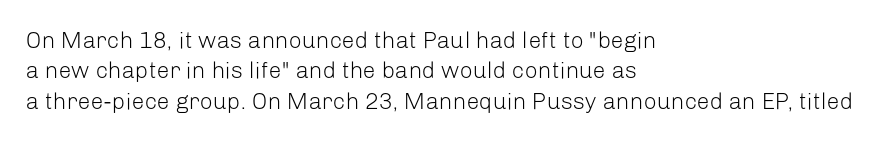
{"italic": "no", "bold": "no", "underline": "no", "align": "left", "line_spacing": "normal", "line_spacing_ratio": 1.32, "letter_spacing": "normal", "letter_spacing_em": 0.0, "glyph_px": 23}
